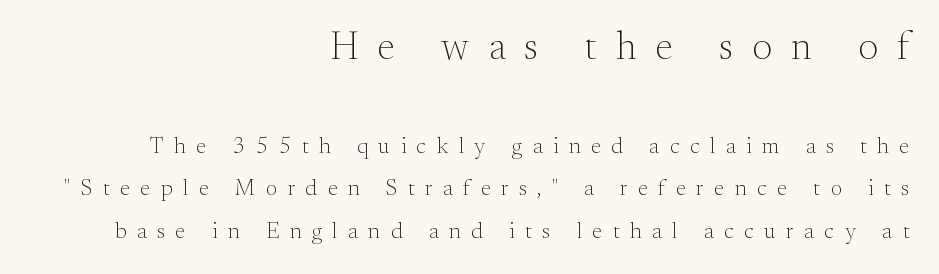
The image shows 39 px light serif type, upright; set right-aligned, loose line spacing (1.92x), unusually wide letter spacing (+0.49 em), not underlined; the first (top) block is 1.77x larger; medium stroke contrast and a small x-height.
